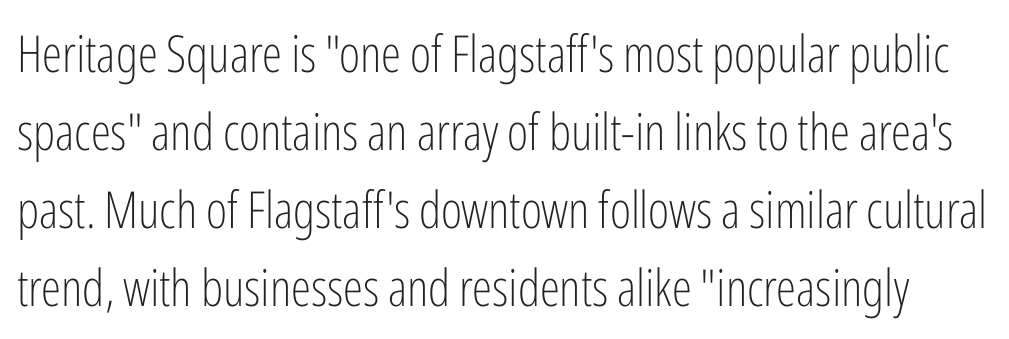
{"serif": "no", "italic": "no", "bold": "no", "weight": "light", "width": "condensed", "stroke_contrast": "low", "x_height": "medium", "monospaced": "no", "underline": "no", "line_spacing": "normal", "line_spacing_ratio": 1.53, "letter_spacing": "normal", "letter_spacing_em": 0.0, "glyph_px": 51}
